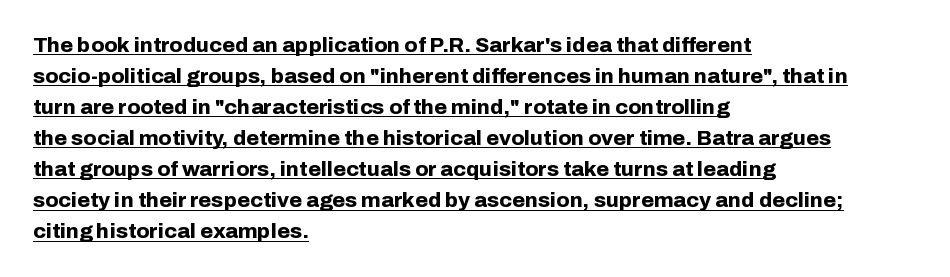
Q: Is the text bold? A: Yes.
Q: Is the text italic (slanted)? A: No, it is upright.
Q: Is the text underlined? A: Yes.
Q: How is the paragraph aligned? A: Left-aligned.
Q: Is the spacing between letters normal or unusually wide? A: Normal.
Q: Is the spacing between lines tight, normal or loose? A: Normal.
